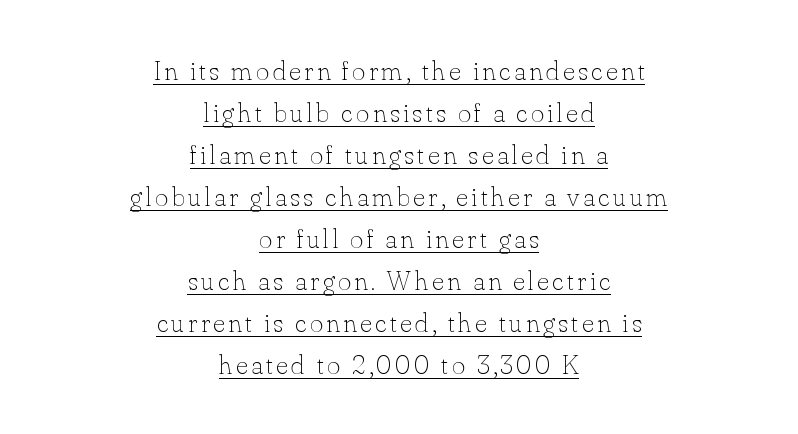
Interline gaps are of average width in this sample. Teacher's note: observe the equal gaps on both sides — that is centered alignment. The face used here is proportionally spaced, like ordinary book or web type. Nothing heavy about these letters — not bold at all. The font's upright variant was chosen for this text. Underlined type.
